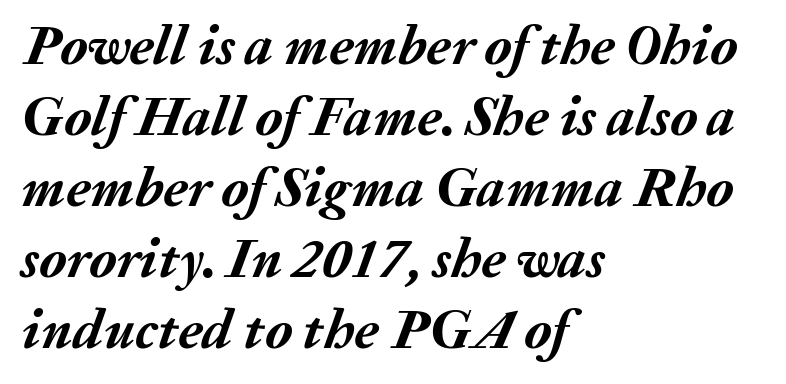
The string is rendered with underlining switched off. This is heavy type, rendered in bold. Regarding leading, the lines here are spaced in the standard way. The rendering anchors every line to the left-hand side. In terms of letterspacing, this is plain default setting. Is this a fixed-width face? No — the glyphs have proportional, varying widths.
